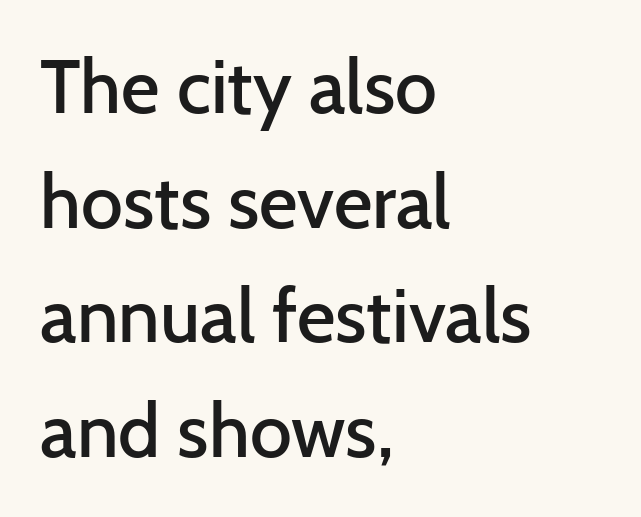
The image shows 75 px semibold sans-serif type, upright; set left-aligned, normal line spacing (1.53x), normal letter spacing, not underlined; low stroke contrast and a medium x-height.
